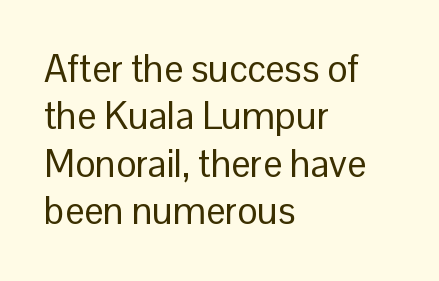
The space directly below the letters is spotless. The lines sit at an ordinary, default distance from one another. The passage shown is typed in a proportional face where columns would drift. Each stroke keeps to a modest, everyday thickness or less. Examine the stroke ends and you'll find no serifs.
